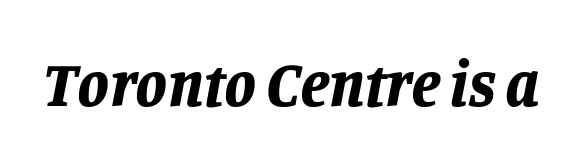
Its strokes are broad and dark, the hallmark of bold type. Students, note that the glyphs here touch the page at normal intervals. Tall strokes in this sample are angled rather than plumb. This rendering features lettering with no underline. The rendering uses natural spacing where letterforms have individual widths.
